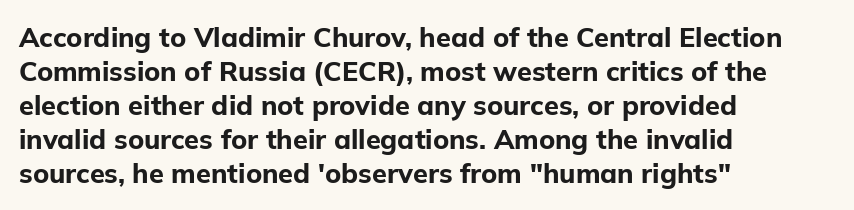
The image shows 27 px bold type, upright; set left-aligned, normal line spacing (1.26x), normal letter spacing, not underlined.
